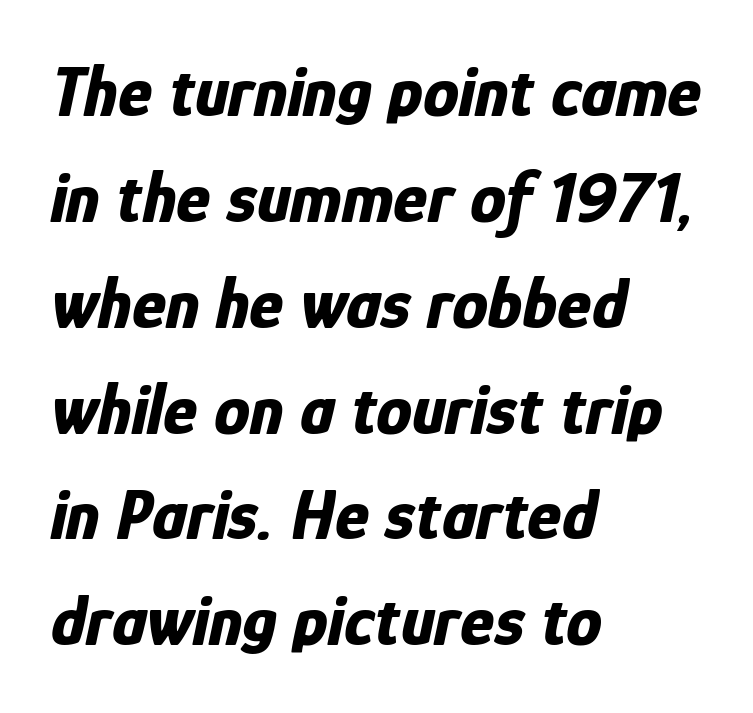
{"italic": "yes", "lean": "right", "slant_degrees": 12, "bold": "yes", "weight": "bold", "width": "condensed", "stroke_contrast": "low", "x_height": "medium", "monospaced": "no", "underline": "no", "align": "left", "line_spacing": "normal", "line_spacing_ratio": 1.47, "letter_spacing": "normal", "letter_spacing_em": 0.0, "glyph_px": 72}
